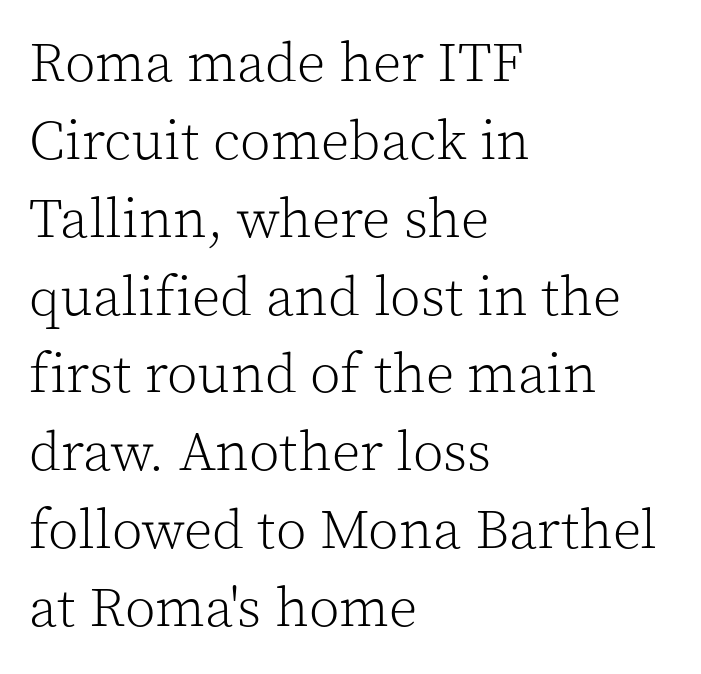
The image shows 56 px light serif type, upright; set left-aligned, normal line spacing (1.39x), normal letter spacing, not underlined; a medium x-height.
